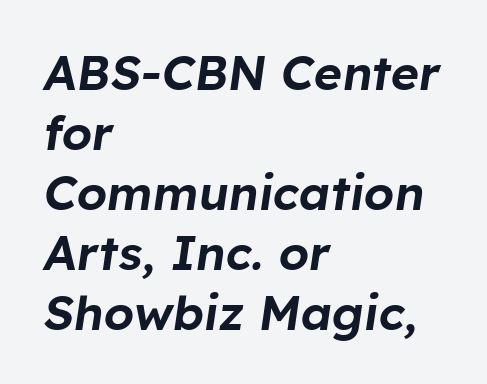
The image shows 48 px text type, italic (leaning right); set left-aligned, normal line spacing (1.25x), normal letter spacing, not underlined; low stroke contrast and a medium x-height.
